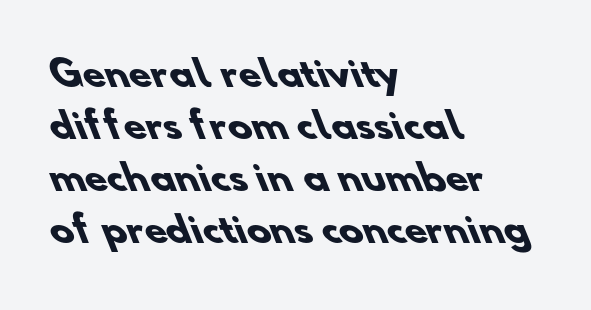
{"serif": "no", "bold": "yes", "weight": "heavy", "width": "normal", "stroke_contrast": "low", "x_height": "small", "monospaced": "no", "underline": "no", "align": "left", "line_spacing": "normal", "line_spacing_ratio": 1.44, "letter_spacing": "normal", "letter_spacing_em": 0.0, "glyph_px": 36}
